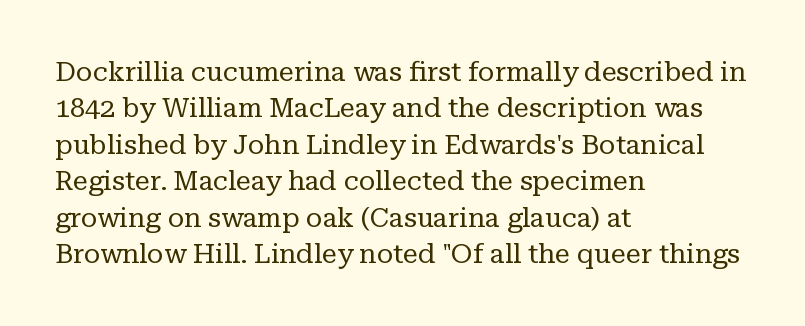
Upright lettering throughout. Reading down the column, the eye jumps a familiar distance to each next line. The typesetting does not lean heavy: it is not bold. Horizontal alignment here is leftward, the default for most running prose. The space directly below the letters is spotless. Glyph-to-glyph distance matches everyday printed text.
